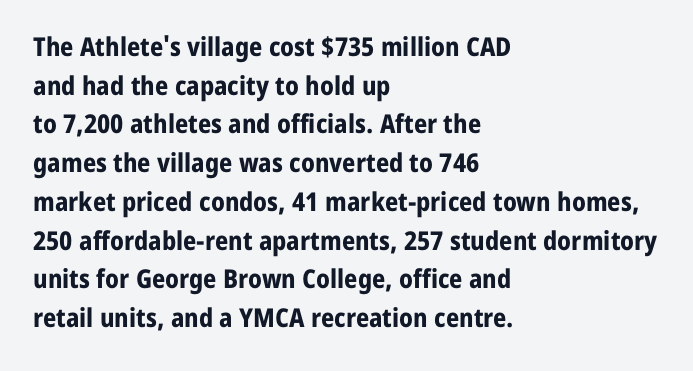
Q: Is the text bold? A: Yes.
Q: Is the text italic (slanted)? A: No, it is upright.
Q: Is the text underlined? A: No.
Q: How is the paragraph aligned? A: Left-aligned.
Q: Is the spacing between letters normal or unusually wide? A: Normal.
Q: Is the spacing between lines tight, normal or loose? A: Normal.
